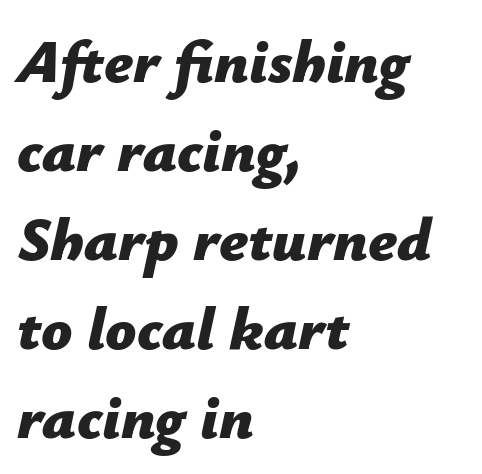
Each glyph is drawn with heavy, bold strokes. The face used here has a pronounced slope to its letters. In terms of leading, this rendering sits right in the middle. Compared with typical body copy, the letter spacing here is the same. Leftover space on each line is placed entirely after the last word. Descenders hang freely into open space.
